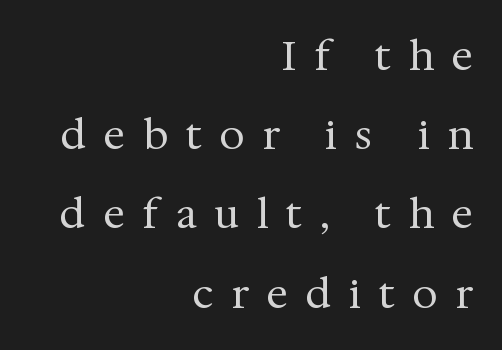
This rendering features lettering with no underline. Loose tracking; the words dissolve into strings of separated letters. Notice the wide empty band between every row — that's loose leading. Do the letters lean? They stand straight.
